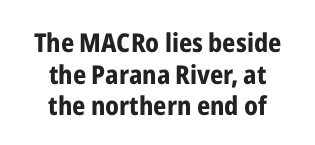
The image shows 26 px bold type, upright; set centered, line spacing 1.22x, normal letter spacing, not underlined.
